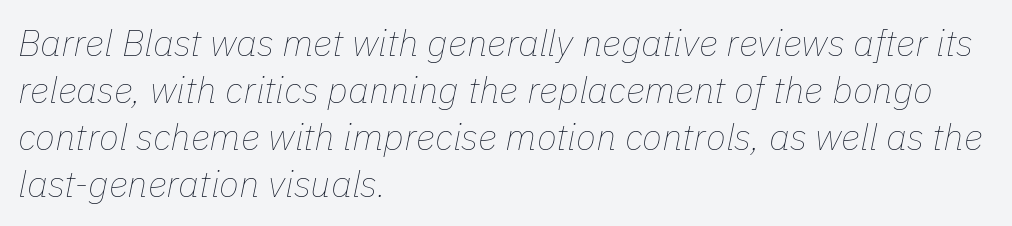
A typesetter would call this zero additional tracking. Only glyphs here, with clear space below each row. Spacing verdict: proportional, widths tailored to each character. The rendering applies a slant to the glyphs. The cut favours lightness, reaching ordinary text weight at its darkest. Interline gaps are of average width in this sample.
